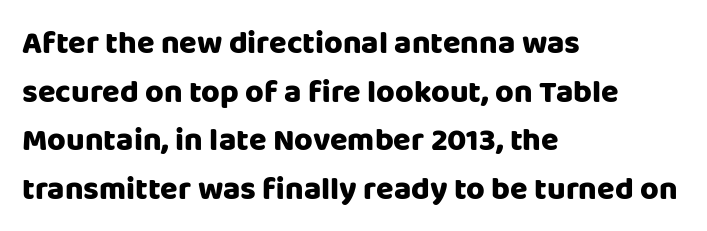
{"serif": "no", "italic": "no", "width": "normal", "stroke_contrast": "low", "x_height": "large", "monospaced": "no", "underline": "no", "align": "left", "line_spacing": "normal", "line_spacing_ratio": 1.52, "letter_spacing": "normal", "letter_spacing_em": 0.0, "glyph_px": 32}
